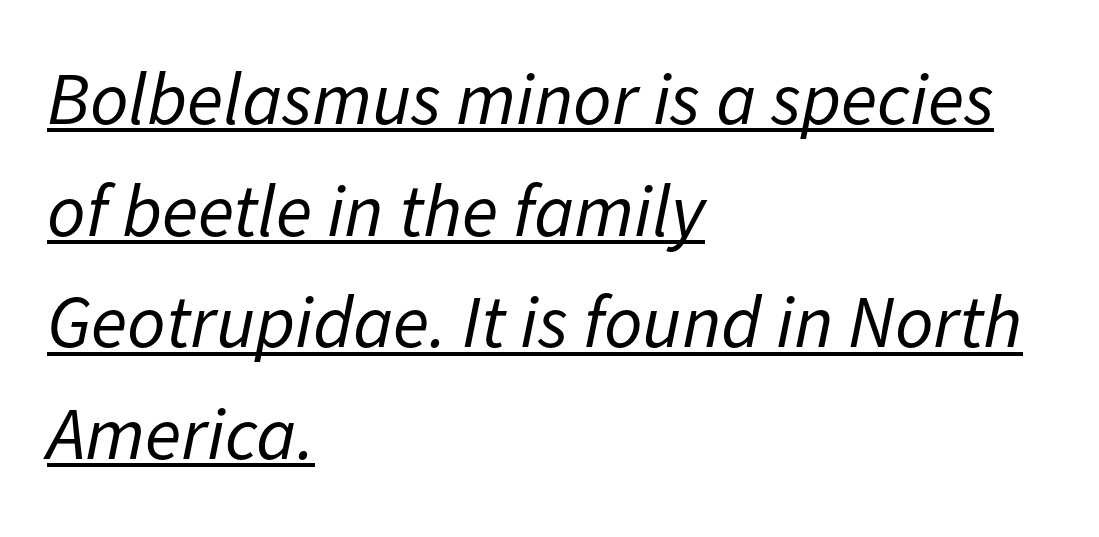
{"italic": "yes", "lean": "right", "slant_degrees": 11, "bold": "no", "weight": "regular", "width": "normal", "stroke_contrast": "low", "x_height": "medium", "monospaced": "no", "underline": "yes", "align": "left", "line_spacing": "normal", "line_spacing_ratio": 1.49, "letter_spacing": "normal", "letter_spacing_em": 0.0, "glyph_px": 75}
